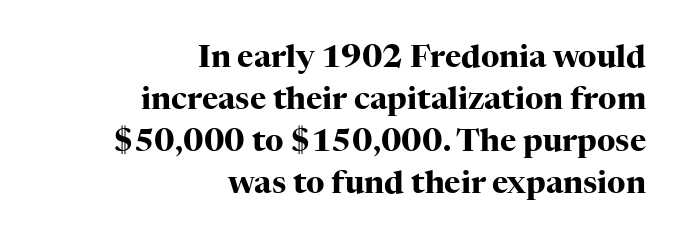
Line ends are locked; line starts wander. Normally led — the rows are evenly, conventionally spaced. A roman cut, with each character standing at attention. Underline: absent. Check where the strokes stop: tiny serifs finish them off.
